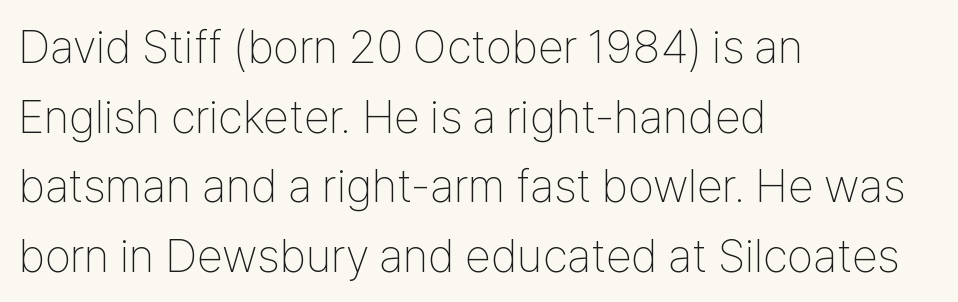
Q: Is the text bold? A: No.
Q: Is the text italic (slanted)? A: No, it is upright.
Q: Is the typeface a serif or a sans-serif typeface? A: Sans-serif.
Q: Is the text underlined? A: No.
Q: How is the paragraph aligned? A: Left-aligned.
Q: Is the spacing between letters normal or unusually wide? A: Normal.
Q: Is the spacing between lines tight, normal or loose? A: Normal.
Q: Width (condensed, normal, or wide)? A: Condensed.
Q: Stroke contrast? A: Low.
Q: x-height? A: Medium.
Q: Monospaced? A: No.
